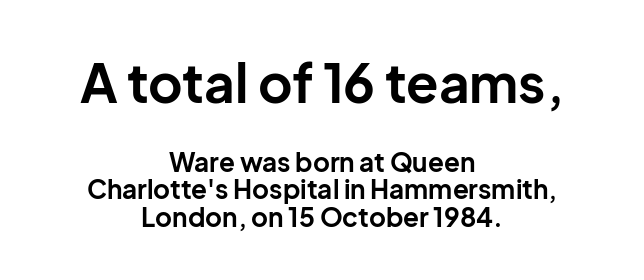
{"serif": "no", "italic": "no", "bold": "yes", "weight": "bold", "width": "normal", "stroke_contrast": "low", "x_height": "medium", "monospaced": "no", "underline": "no", "align": "center", "line_spacing": "tight", "line_spacing_ratio": 1.05, "letter_spacing": "normal", "letter_spacing_em": 0.0, "larger_block": "first", "size_ratio": 2.04, "glyph_px": 53}
